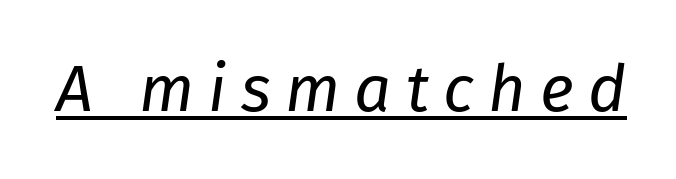
Here the designer chose a conventional face with non-uniform glyph widths. A quiet, ordinary-to-light weight characterises the typeface. You can see a thin bar hugging the bottom of the glyphs. The rendering inserts visible extra space after every character. Style check: oblique.
